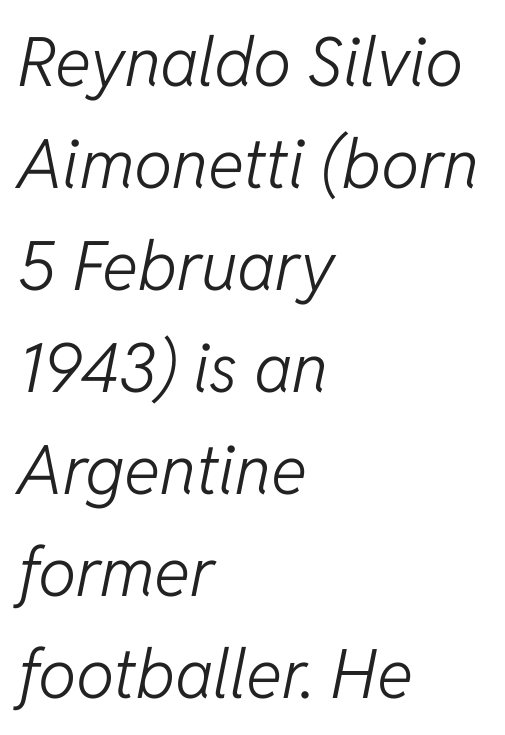
{"italic": "yes", "lean": "right", "slant_degrees": 11, "bold": "no", "weight": "light", "width": "normal", "stroke_contrast": "low", "x_height": "medium", "monospaced": "no", "underline": "no", "align": "left", "line_spacing": "normal", "line_spacing_ratio": 1.5, "letter_spacing": "normal", "letter_spacing_em": 0.0, "glyph_px": 68}
